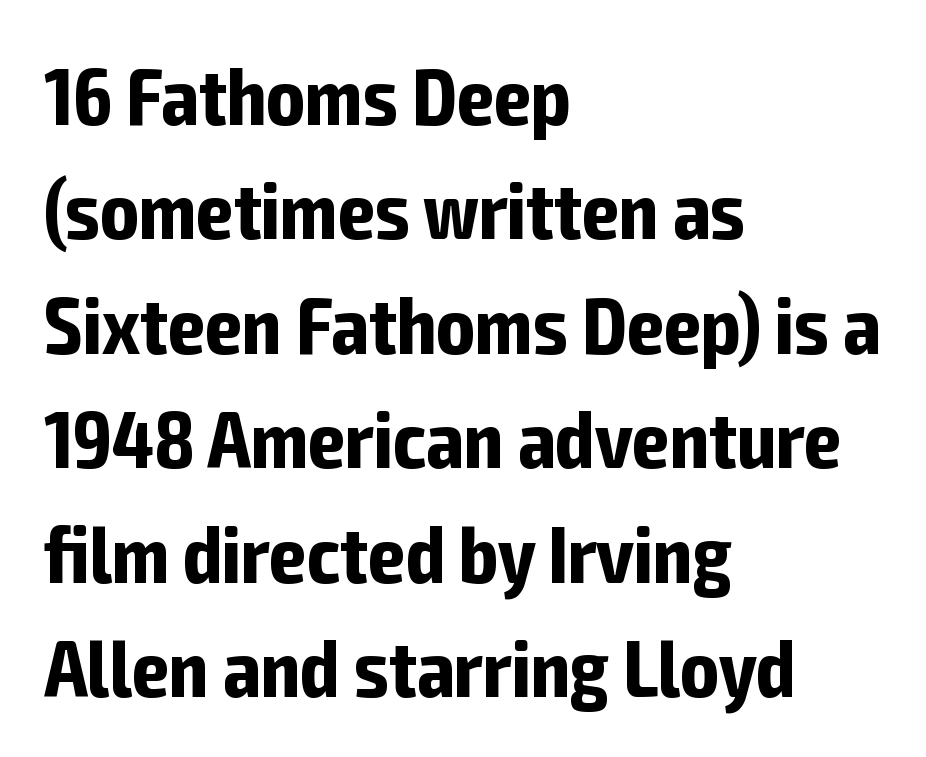
{"serif": "no", "italic": "no", "bold": "yes", "weight": "bold", "width": "condensed", "stroke_contrast": "low", "x_height": "medium", "monospaced": "no", "underline": "no", "align": "left", "line_spacing": "normal", "line_spacing_ratio": 1.43, "letter_spacing": "normal", "letter_spacing_em": 0.0, "glyph_px": 80}
